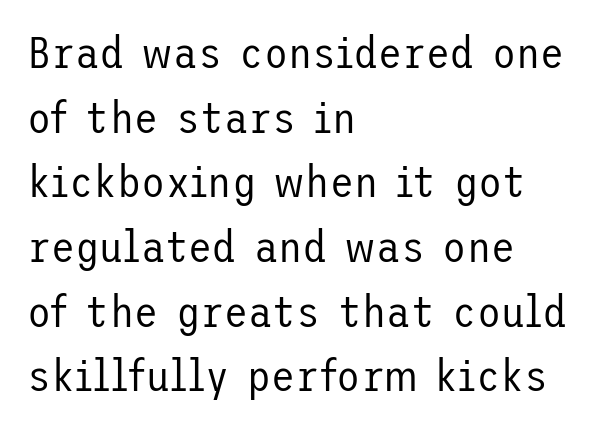
{"serif": "no", "italic": "no", "bold": "no", "weight": "regular", "width": "normal", "stroke_contrast": "low", "x_height": "medium", "underline": "no", "align": "left", "line_spacing": "normal", "line_spacing_ratio": 1.47, "letter_spacing": "normal", "letter_spacing_em": 0.0, "glyph_px": 44}
